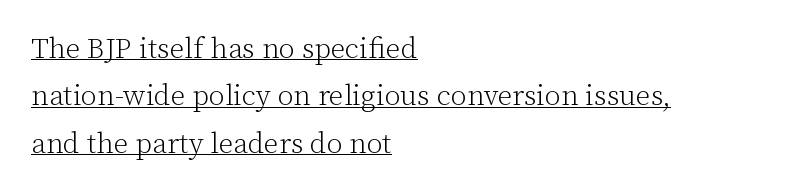
The image shows 29 px light serif type, upright; set left-aligned, normal line spacing (1.63x), normal letter spacing, underlined; low stroke contrast and a medium x-height.
